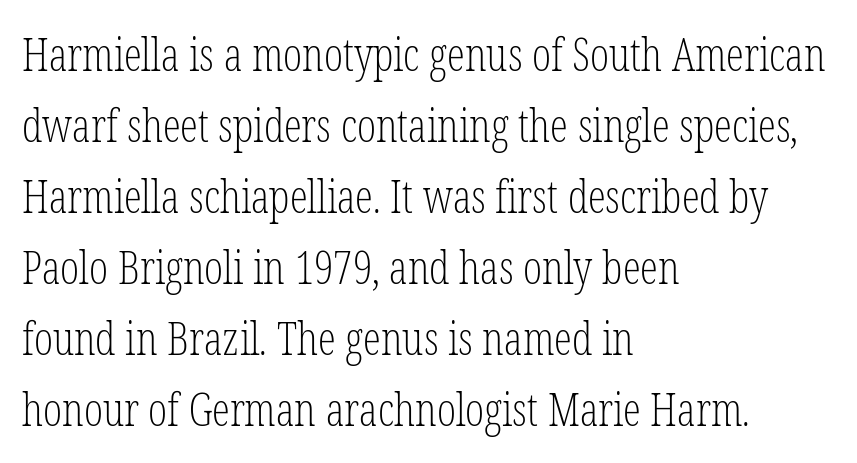
The image shows 45 px light, condensed serif type, upright; set left-aligned, normal line spacing (1.58x), normal letter spacing, not underlined; low stroke contrast and a medium x-height.
